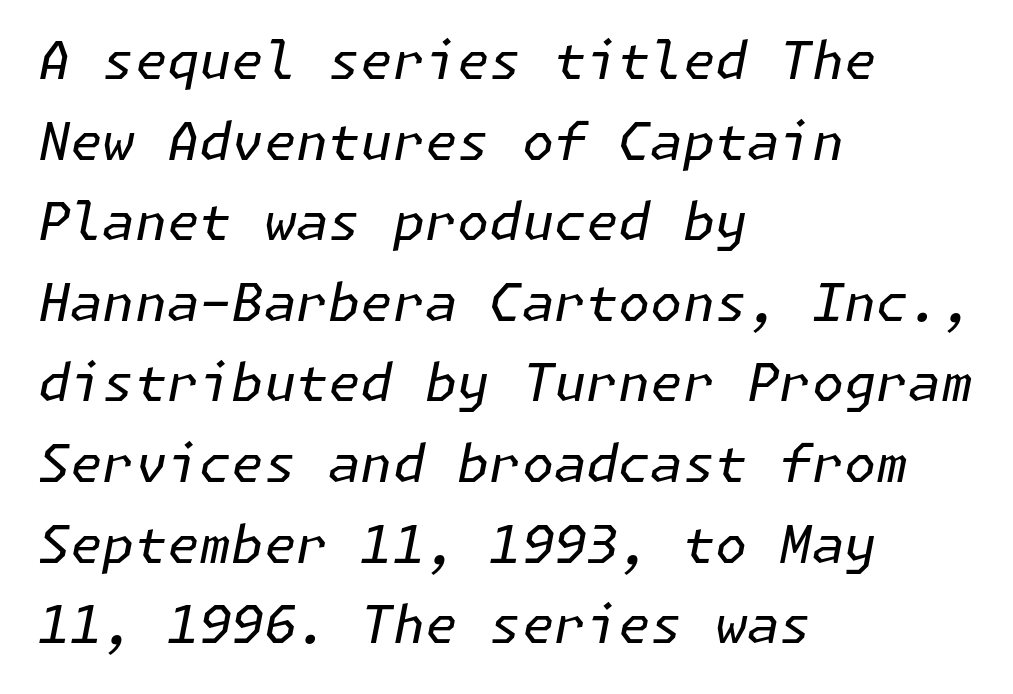
{"italic": "yes", "lean": "right", "slant_degrees": 11, "bold": "no", "weight": "regular", "width": "normal", "stroke_contrast": "low", "x_height": "medium", "underline": "no", "align": "left", "line_spacing": "normal", "line_spacing_ratio": 1.55, "letter_spacing": "normal", "letter_spacing_em": 0.0, "glyph_px": 52}
